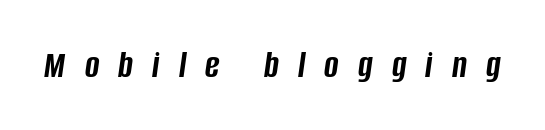
The image shows 39 px semibold, condensed type, italic (leaning right); set unusually wide letter spacing (+0.49 em), not underlined; low stroke contrast and a large x-height.
